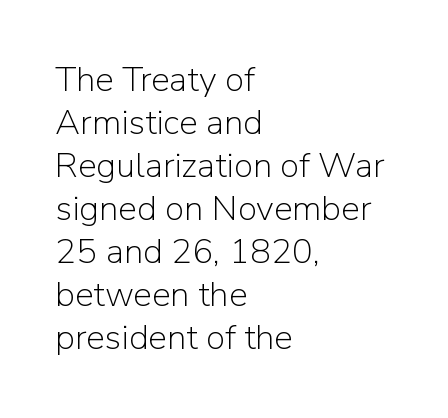
Honestly, the letter spacing is just normal — you wouldn't notice it. Rule under the text: the space is simply empty. Horizontally, the lines are justified to the leading edge only. In terms of letterform style, serifs are entirely absent. Character widths vary here, with narrow letters taking less room than wide ones. If you drew a line through each stem, it would be perfectly vertical.
